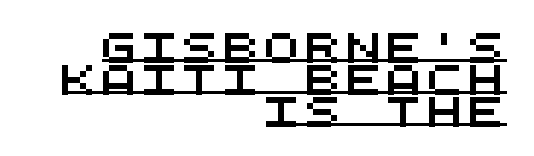
The image shows 30 px wide sans-serif type, monospaced; set right-aligned, tight line spacing (1.06x), underlined; medium stroke contrast and a large x-height.
